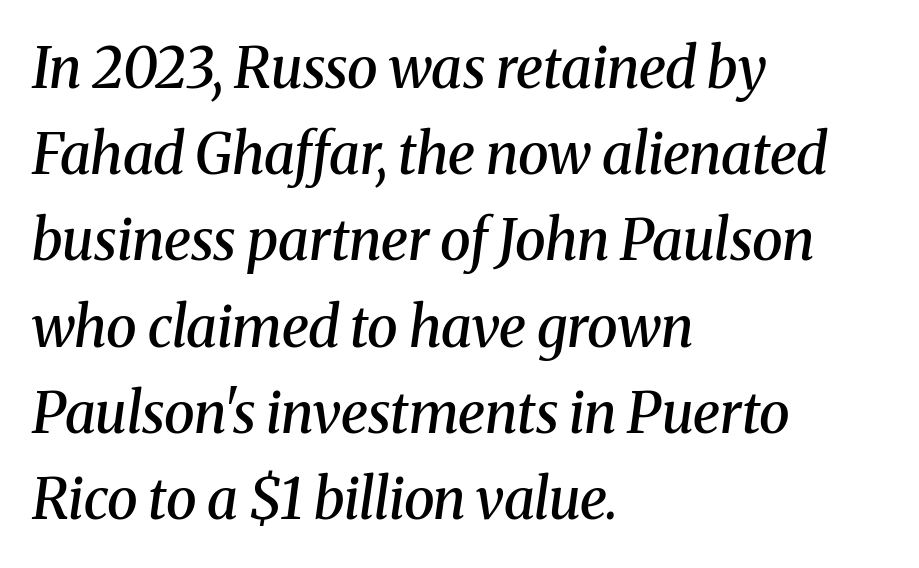
The image shows 56 px semibold serif type, italic (leaning right); set left-aligned, normal line spacing (1.54x), normal letter spacing, not underlined; medium stroke contrast and a medium x-height.
